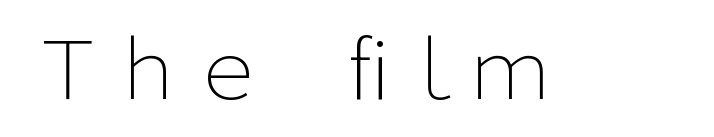
Q: Is the text bold? A: No.
Q: Is the text italic (slanted)? A: No, it is upright.
Q: Is the typeface a serif or a sans-serif typeface? A: Sans-serif.
Q: Is the text underlined? A: No.
Q: Is the spacing between letters normal or unusually wide? A: Normal.
Q: Width (condensed, normal, or wide)? A: Normal.
Q: Stroke contrast? A: Low.
Q: x-height? A: Medium.
Q: Monospaced? A: No.
